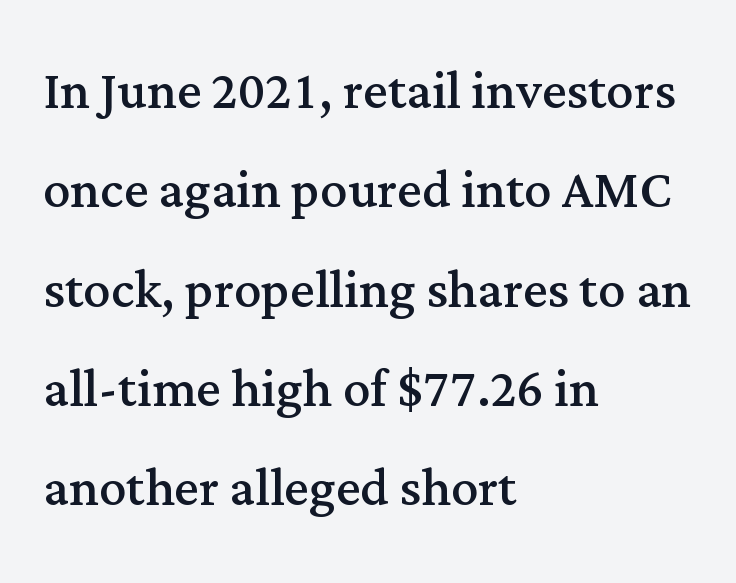
Proportional: the letters do not fall into vertical columns. Quick note: interline space is typical. Ink coverage per letter is moderate at most. Does extra space separate the letters? No, they use regular spacing. Upright lettering throughout. The designer went with a serif here, giving each stem small feet.
